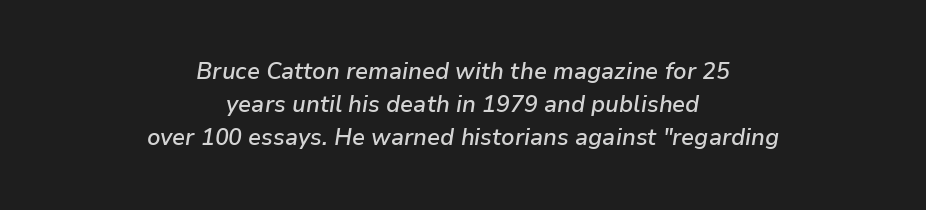
Q: Is the text bold? A: Semi-bold.
Q: Is the text italic (slanted)? A: Yes, it leans right by about 9 degrees.
Q: Is the text underlined? A: No.
Q: How is the paragraph aligned? A: Centered.
Q: Is the spacing between letters normal or unusually wide? A: Normal.
Q: Is the spacing between lines tight, normal or loose? A: Normal.
